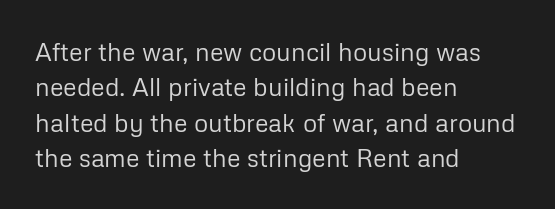
{"italic": "no", "bold": "no", "underline": "no", "align": "left", "line_spacing": "normal", "line_spacing_ratio": 1.42, "letter_spacing": "normal", "letter_spacing_em": 0.0, "glyph_px": 25}
